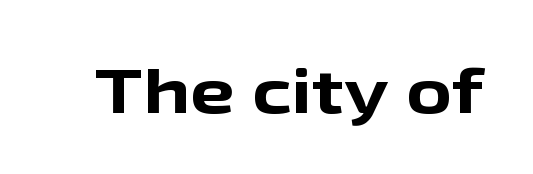
The image shows 63 px bold, wide sans-serif type, upright; set normal letter spacing, not underlined; low stroke contrast and a medium x-height.
